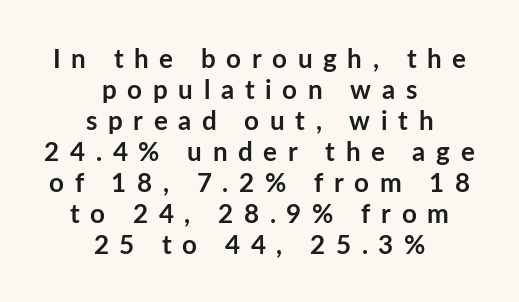
{"italic": "no", "bold": "yes", "underline": "no", "align": "center", "line_spacing_ratio": 1.19, "letter_spacing": "wide", "letter_spacing_em": 0.41, "glyph_px": 26}
